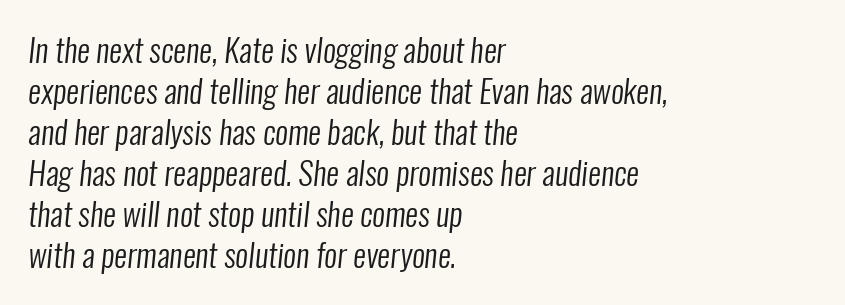
Plain, unruled lines of type. The rendering anchors every line to the left-hand side. The glyphs in this specimen are sans serif. Compared with typical paragraphs, the rows here are spaced about the same.
